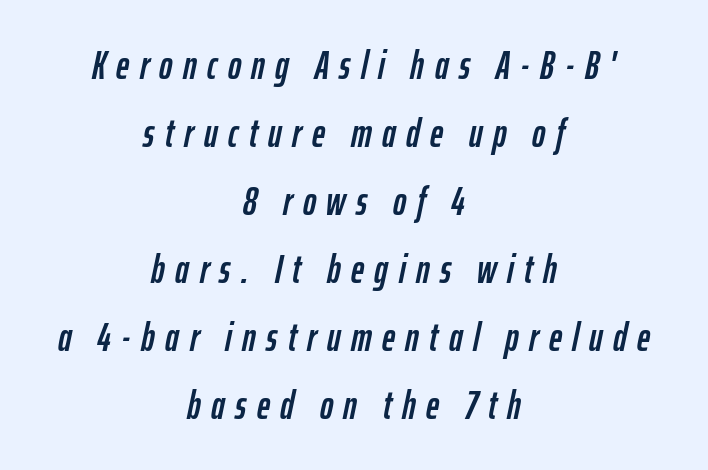
The image shows 40 px condensed type, italic (leaning right); set centered, normal line spacing (1.7x), unusually wide letter spacing (+0.26 em), not underlined; low stroke contrast and a medium x-height.
